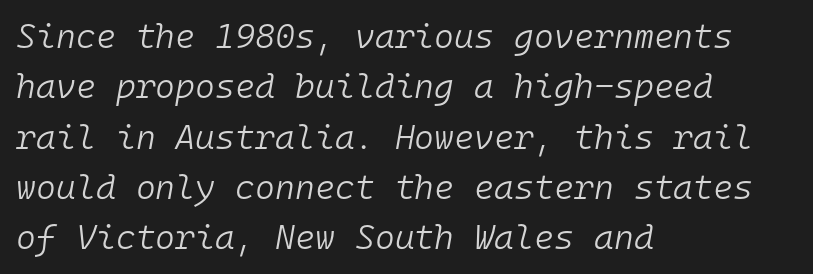
Q: Is the text bold? A: No.
Q: Is the text italic (slanted)? A: Yes, it leans right by about 10 degrees.
Q: Is the text underlined? A: No.
Q: How is the paragraph aligned? A: Left-aligned.
Q: Is the spacing between letters normal or unusually wide? A: Normal.
Q: Is the spacing between lines tight, normal or loose? A: Normal.
Q: Width (condensed, normal, or wide)? A: Normal.
Q: Stroke contrast? A: Low.
Q: x-height? A: Medium.
Q: Monospaced? A: Yes.
